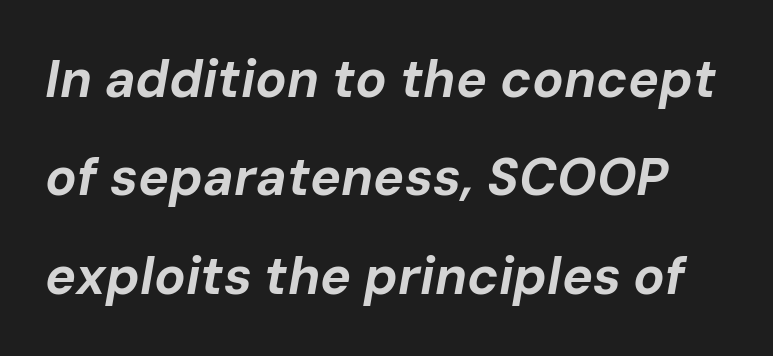
Q: Is the text bold? A: Yes.
Q: Is the text italic (slanted)? A: Yes, it leans right by about 10 degrees.
Q: Is the text underlined? A: No.
Q: Is the spacing between letters normal or unusually wide? A: Normal.
Q: Width (condensed, normal, or wide)? A: Normal.
Q: Stroke contrast? A: Low.
Q: x-height? A: Medium.
Q: Monospaced? A: No.
